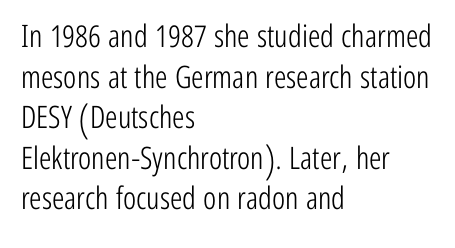
Q: Is the text bold? A: No.
Q: Is the text italic (slanted)? A: No, it is upright.
Q: Is the typeface a serif or a sans-serif typeface? A: Sans-serif.
Q: Is the text underlined? A: No.
Q: How is the paragraph aligned? A: Left-aligned.
Q: Is the spacing between letters normal or unusually wide? A: Normal.
Q: Is the spacing between lines tight, normal or loose? A: Normal.
Q: Width (condensed, normal, or wide)? A: Condensed.
Q: Stroke contrast? A: Low.
Q: x-height? A: Medium.
Q: Monospaced? A: No.
